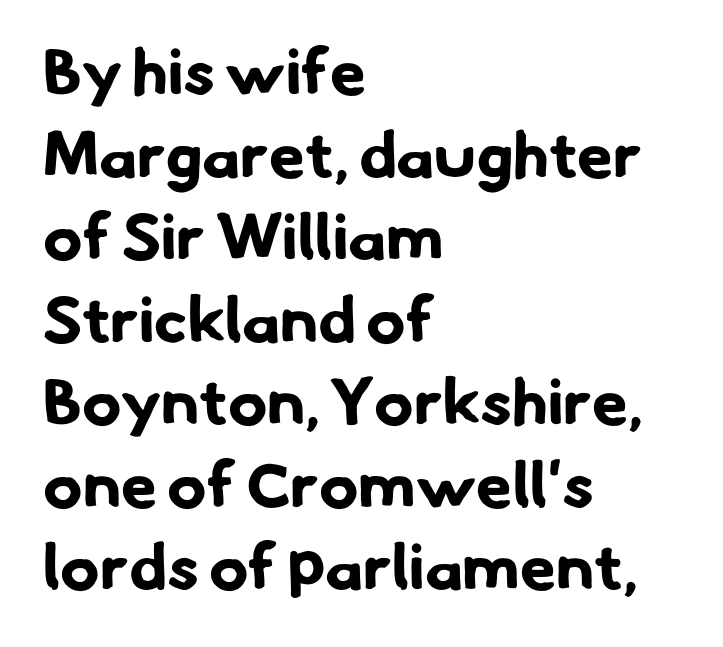
The image shows 65 px bold sans-serif type; set left-aligned, normal line spacing (1.27x), normal letter spacing, not underlined; low stroke contrast and a small x-height.
